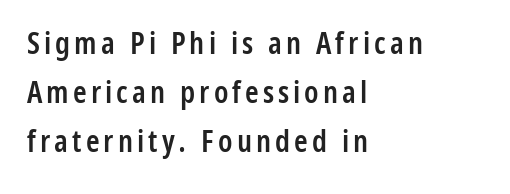
{"serif": "no", "italic": "no", "bold": "semi", "weight": "semibold", "width": "condensed", "stroke_contrast": "low", "x_height": "medium", "monospaced": "no", "underline": "no", "align": "left", "line_spacing": "normal", "line_spacing_ratio": 1.58, "glyph_px": 31}
